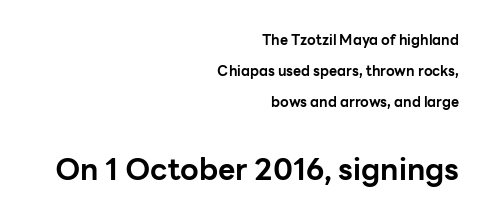
{"serif": "no", "italic": "no", "bold": "yes", "weight": "bold", "width": "normal", "stroke_contrast": "low", "x_height": "medium", "monospaced": "no", "underline": "no", "align": "right", "line_spacing": "loose", "line_spacing_ratio": 2.21, "letter_spacing": "normal", "letter_spacing_em": 0.0, "larger_block": "second", "size_ratio": 2.14, "glyph_px": 30}
